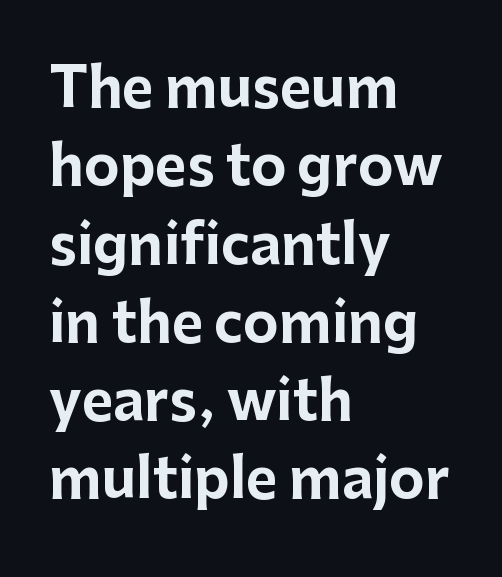
Q: Is the text bold? A: Yes.
Q: Is the text italic (slanted)? A: No, it is upright.
Q: Is the typeface a serif or a sans-serif typeface? A: Sans-serif.
Q: Is the text underlined? A: No.
Q: How is the paragraph aligned? A: Left-aligned.
Q: Is the spacing between letters normal or unusually wide? A: Normal.
Q: Is the spacing between lines tight, normal or loose? A: Normal.
Q: Width (condensed, normal, or wide)? A: Normal.
Q: Stroke contrast? A: Low.
Q: x-height? A: Medium.
Q: Monospaced? A: No.
